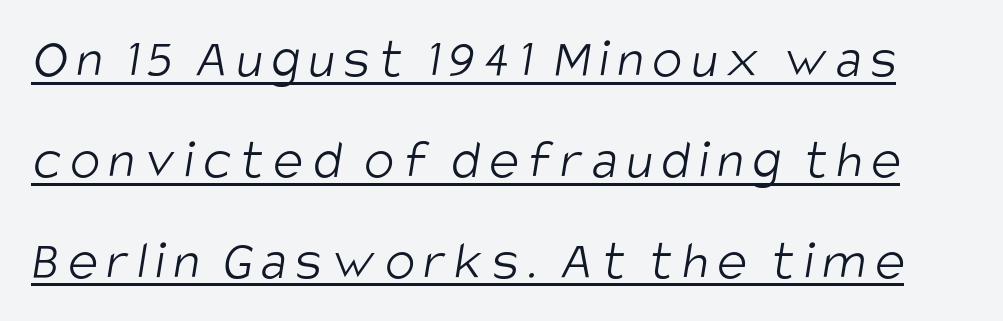
Here the designer chose a conventional face with non-uniform glyph widths. Check the space under the baseline: a stroke is drawn there. Grotesque or geometric, the face here clearly has no serifs. Stems here are at most as thick as an everyday book face.
